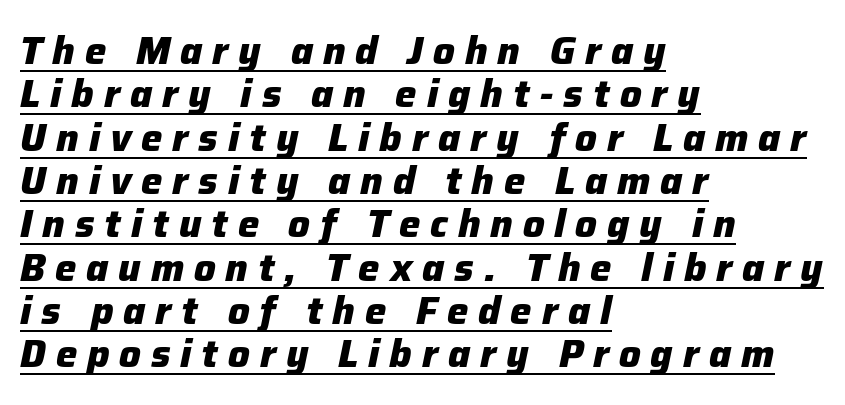
The glyphs are accompanied by a horizontal stroke just below them. The face used here has the dense, thick strokes of a bold. Looking at the ascenders, they clearly lean. Does extra space separate the letters? Yes, quite a lot of it.
